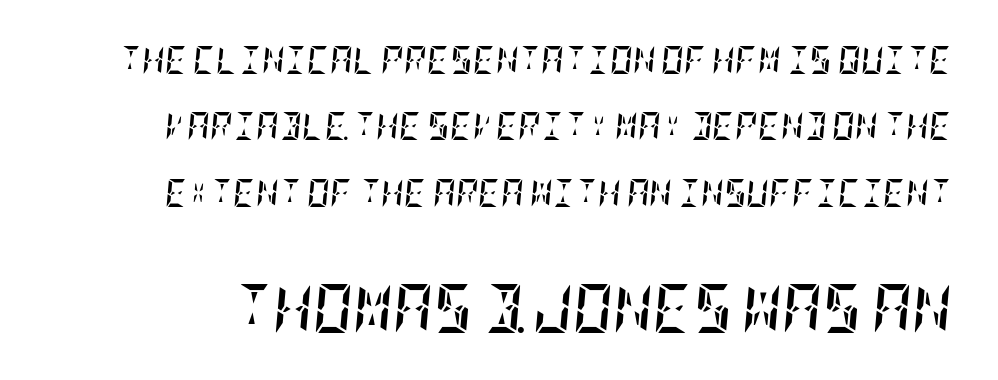
Q: Is the text bold? A: Yes.
Q: Is the text italic (slanted)? A: Yes, it leans right by about 5 degrees.
Q: Is the text underlined? A: No.
Q: Is the spacing between letters normal or unusually wide? A: Normal.
Q: Is the spacing between lines tight, normal or loose? A: Loose.
Q: Which block of text is set in a larger size, the first (top) or the second (bottom)? A: The second (bottom) one.
Q: Width (condensed, normal, or wide)? A: Condensed.
Q: Stroke contrast? A: Low.
Q: x-height? A: Large.
